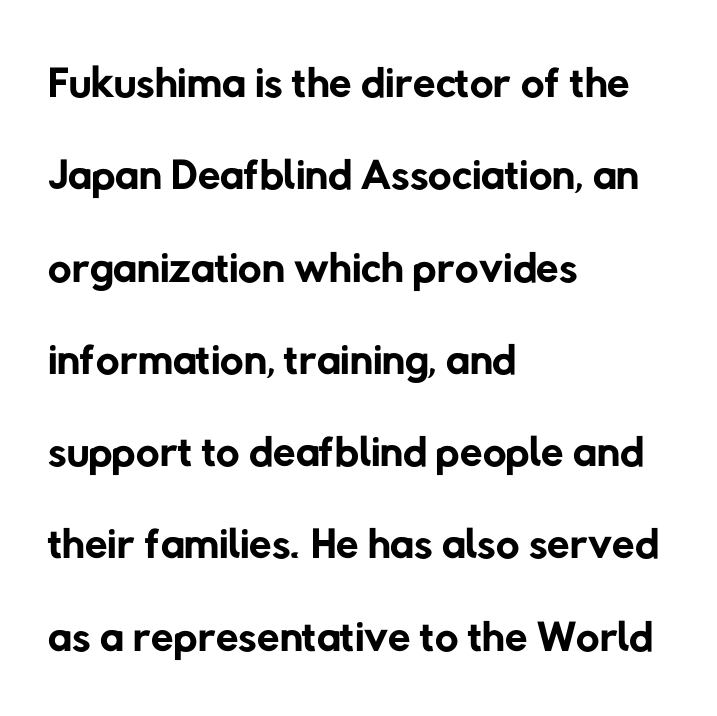
Notice how descenders clear the ascenders below comfortably — that's standard leading. Observe the absence of serifs on each vertical stroke in this sample. Letter spacing: default. Compared with a typical body face, this is equally light or lighter still. Plain, unruled lines of type.
